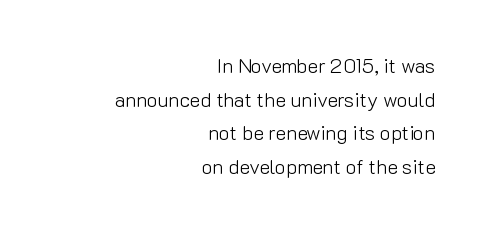
The image shows 20 px text type, upright; set right-aligned, normal line spacing (1.68x), normal letter spacing, not underlined.
